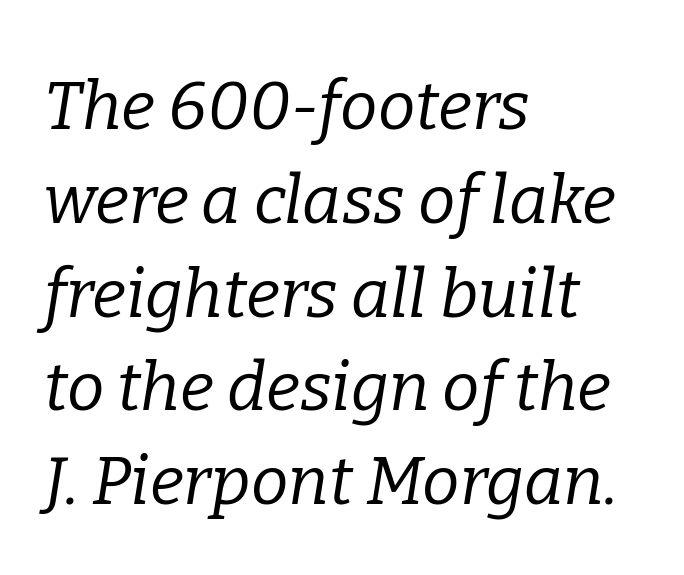
The passage is arranged the way most books set body copy — flush left. How would I describe the line gaps? Plain and ordinary. Character widths vary here, with narrow letters taking less room than wide ones. The typeface chosen for these lines features serifs. Is the type slanted? Yes — the strokes lean at a clear angle.
